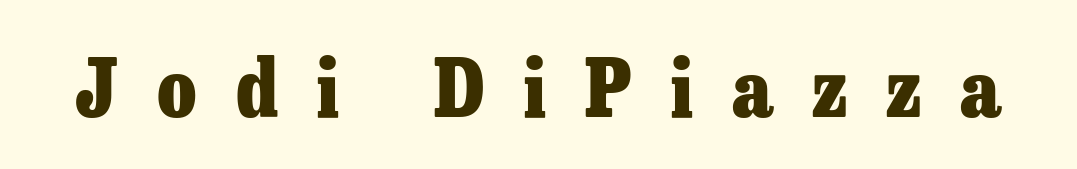
{"serif": "yes", "italic": "no", "bold": "yes", "weight": "heavy", "width": "normal", "stroke_contrast": "low", "x_height": "medium", "monospaced": "no", "underline": "no", "letter_spacing": "wide", "letter_spacing_em": 0.5, "glyph_px": 79}
